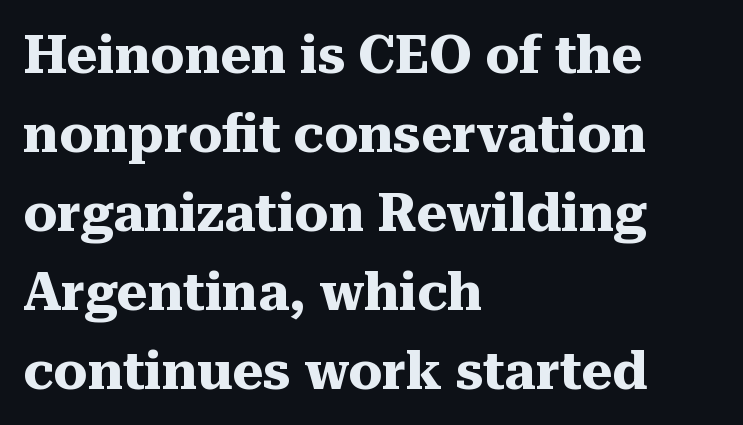
The image shows 53 px heavy serif type, upright; set left-aligned, normal line spacing (1.49x), normal letter spacing, not underlined; medium stroke contrast and a medium x-height.
